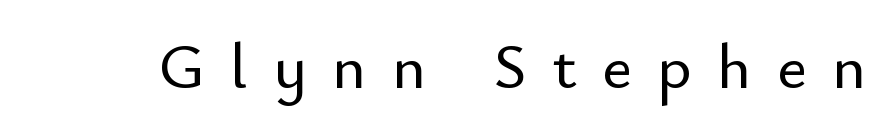
{"serif": "no", "italic": "no", "width": "normal", "stroke_contrast": "low", "x_height": "small", "monospaced": "no", "underline": "no", "letter_spacing": "wide", "letter_spacing_em": 0.4, "glyph_px": 64}
